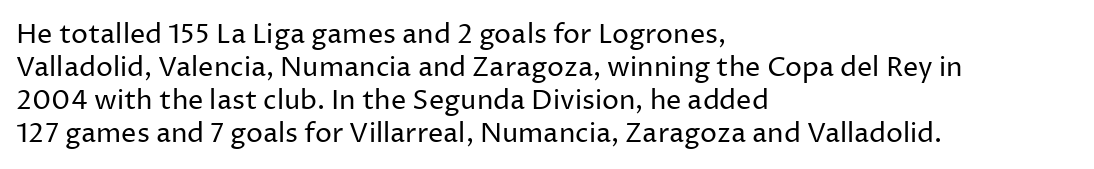
The type sits square on the baseline with zero lean. All the whitespace from short lines collects on the right. Students, note that the glyphs here touch the page at normal intervals. Weight class: somewhere from thin through regular. The foot of each line stays bare and open.
